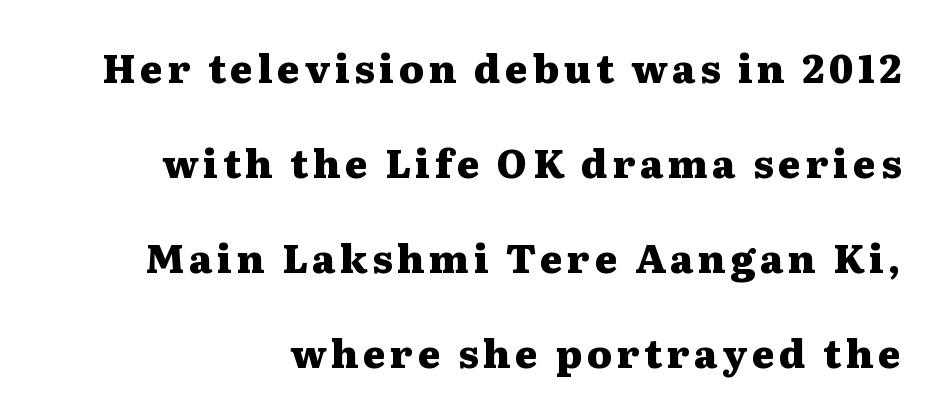
The image shows 39 px heavy, wide serif type, upright; set right-aligned, loose line spacing (2.44x), not underlined; medium stroke contrast and a medium x-height.
